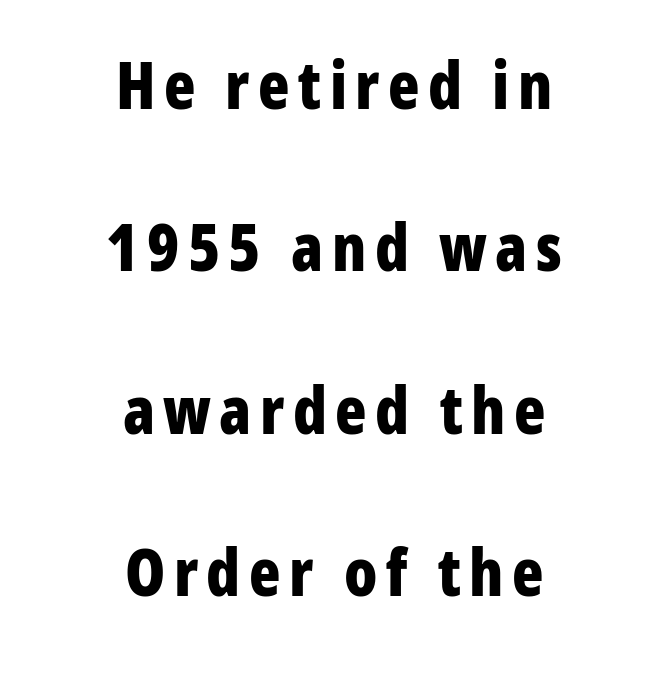
Q: Is the text bold? A: Yes.
Q: Is the text italic (slanted)? A: No, it is upright.
Q: Is the typeface a serif or a sans-serif typeface? A: Sans-serif.
Q: Is the text underlined? A: No.
Q: How is the paragraph aligned? A: Centered.
Q: Is the spacing between lines tight, normal or loose? A: Loose.
Q: Width (condensed, normal, or wide)? A: Condensed.
Q: Stroke contrast? A: Low.
Q: x-height? A: Medium.
Q: Monospaced? A: No.
